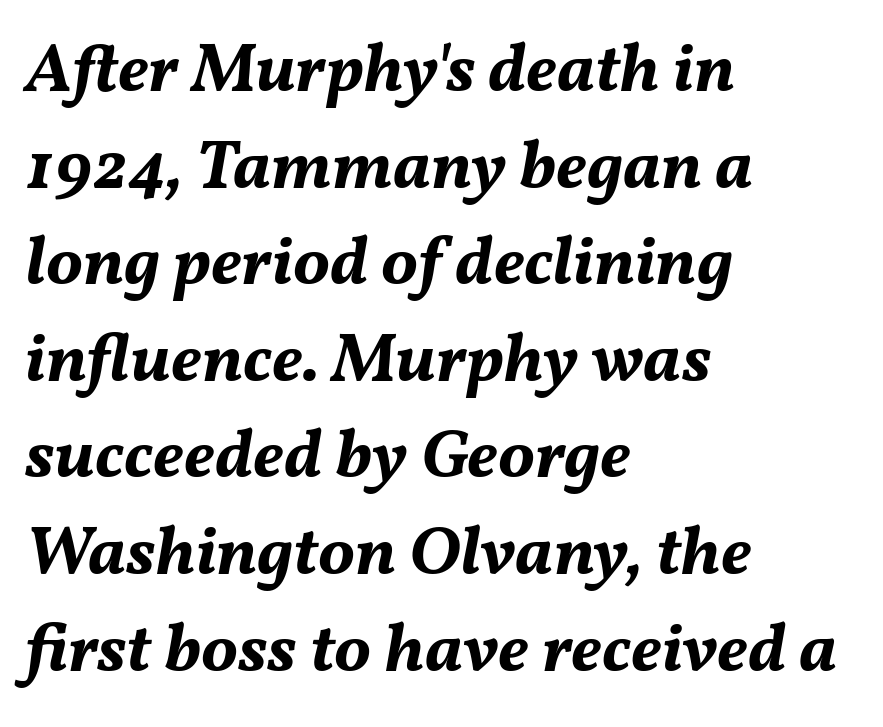
{"italic": "yes", "lean": "right", "slant_degrees": 11, "bold": "yes", "weight": "bold", "width": "normal", "stroke_contrast": "medium", "x_height": "medium", "monospaced": "no", "underline": "no", "align": "left", "line_spacing": "normal", "line_spacing_ratio": 1.4, "letter_spacing": "normal", "letter_spacing_em": 0.0, "glyph_px": 69}
